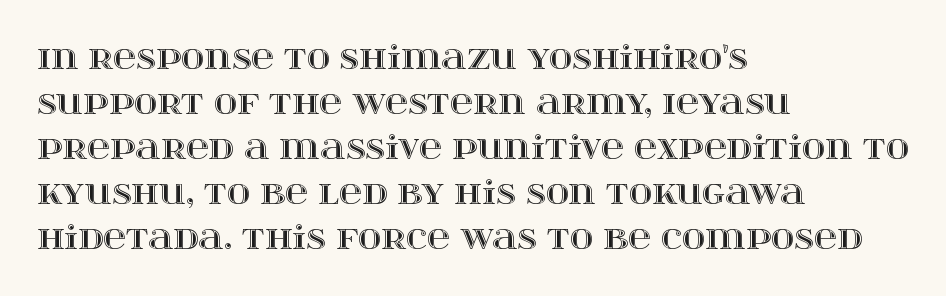
Q: Is the text italic (slanted)? A: No, it is upright.
Q: Is the text underlined? A: No.
Q: How is the paragraph aligned? A: Left-aligned.
Q: Is the spacing between letters normal or unusually wide? A: Normal.
Q: Is the spacing between lines tight, normal or loose? A: Normal.
Q: Width (condensed, normal, or wide)? A: Wide.
Q: x-height? A: Large.
Q: Monospaced? A: No.
